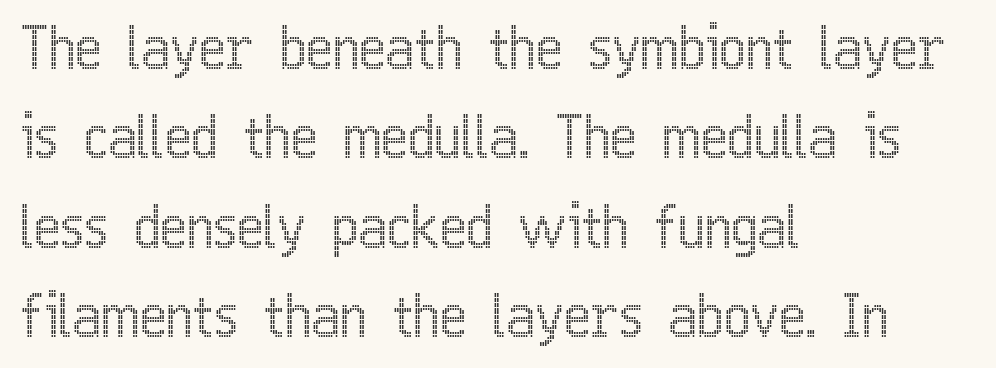
The image shows 57 px condensed type, upright; set left-aligned, normal line spacing (1.57x), normal letter spacing, not underlined; a medium x-height.
